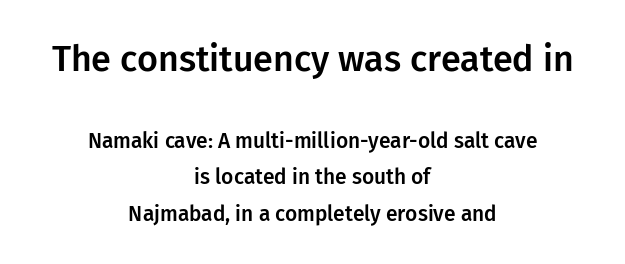
The passage shown has conventional tracking throughout. The text block is weighted toward neither margin, spreading evenly from the middle. A sans-serif font was chosen for this passage. Spacing verdict: proportional, widths tailored to each character. Which chunk is bigger? The first one — the top block dwarfs the bottom.
